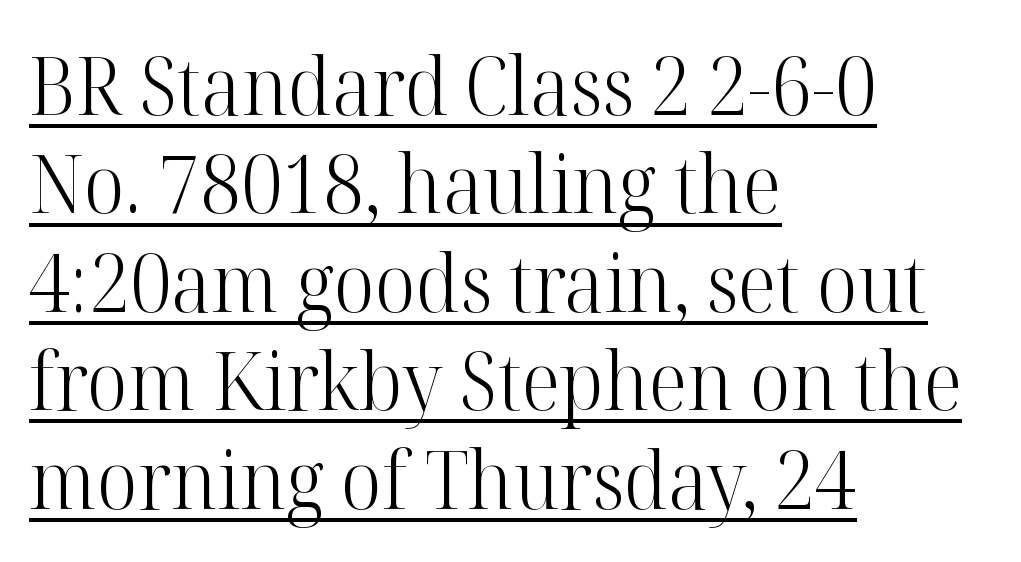
The image shows 80 px light serif type, upright; set left-aligned, line spacing 1.23x, normal letter spacing, underlined; high stroke contrast and a medium x-height.
